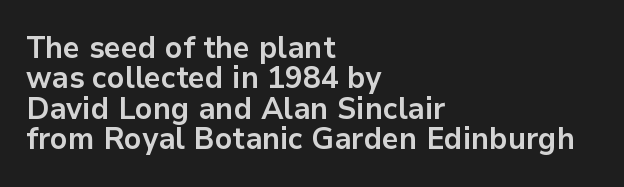
Q: Is the text bold? A: Yes.
Q: Is the text italic (slanted)? A: No, it is upright.
Q: Is the typeface a serif or a sans-serif typeface? A: Sans-serif.
Q: Is the text underlined? A: No.
Q: How is the paragraph aligned? A: Left-aligned.
Q: Is the spacing between letters normal or unusually wide? A: Normal.
Q: Is the spacing between lines tight, normal or loose? A: Tight.
Q: Width (condensed, normal, or wide)? A: Normal.
Q: Stroke contrast? A: Low.
Q: x-height? A: Medium.
Q: Monospaced? A: No.
